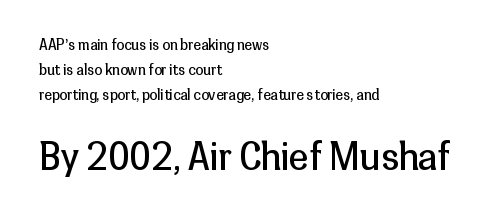
{"serif": "no", "italic": "no", "bold": "no", "weight": "regular", "width": "normal", "stroke_contrast": "low", "x_height": "medium", "monospaced": "no", "underline": "no", "align": "left", "line_spacing_ratio": 1.8, "letter_spacing": "normal", "letter_spacing_em": 0.0, "larger_block": "second", "size_ratio": 2.57, "glyph_px": 36}
